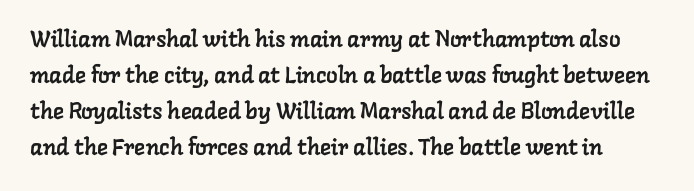
The string is rendered with underlining switched off. In terms of leading, this rendering sits right in the middle. Characters follow at the spacing the type designer built in.
